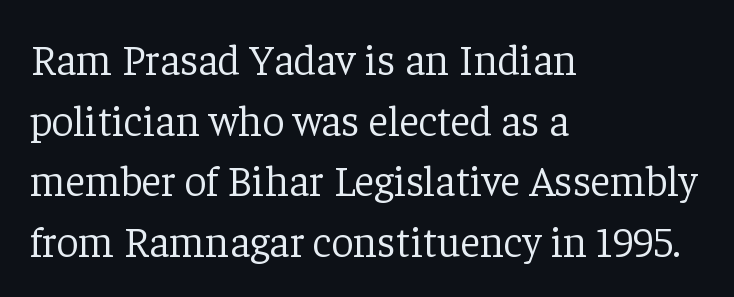
{"serif": "yes", "italic": "no", "bold": "no", "weight": "light", "width": "normal", "stroke_contrast": "low", "x_height": "medium", "monospaced": "no", "underline": "no", "align": "left", "line_spacing": "normal", "line_spacing_ratio": 1.41, "letter_spacing": "normal", "letter_spacing_em": 0.0, "glyph_px": 43}
